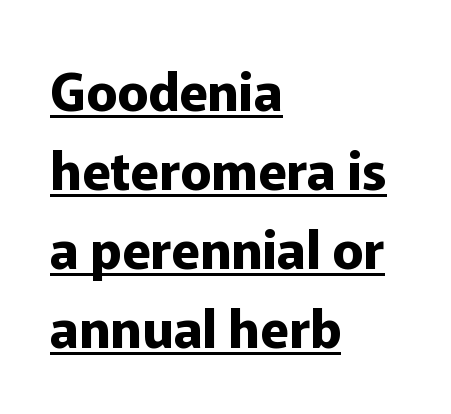
Q: Is the text bold? A: Yes.
Q: Is the text italic (slanted)? A: No, it is upright.
Q: Is the typeface a serif or a sans-serif typeface? A: Sans-serif.
Q: Is the text underlined? A: Yes.
Q: How is the paragraph aligned? A: Left-aligned.
Q: Is the spacing between letters normal or unusually wide? A: Normal.
Q: Is the spacing between lines tight, normal or loose? A: Normal.
Q: Width (condensed, normal, or wide)? A: Normal.
Q: Stroke contrast? A: Low.
Q: x-height? A: Medium.
Q: Monospaced? A: No.
